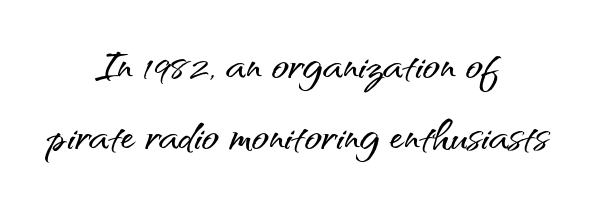
{"serif": "no", "width": "normal", "stroke_contrast": "medium", "x_height": "small", "monospaced": "no", "underline": "no", "align": "center", "line_spacing_ratio": 1.24, "letter_spacing": "normal", "letter_spacing_em": 0.0, "glyph_px": 57}
